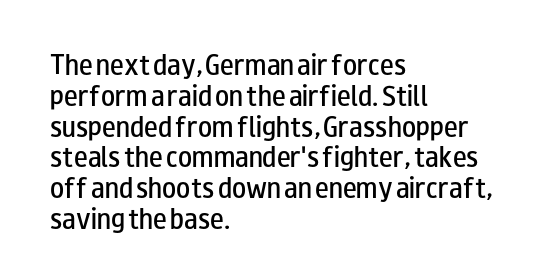
{"italic": "no", "bold": "semi", "underline": "no", "align": "left", "line_spacing": "normal", "line_spacing_ratio": 1.34, "letter_spacing": "normal", "letter_spacing_em": 0.0, "glyph_px": 23}
